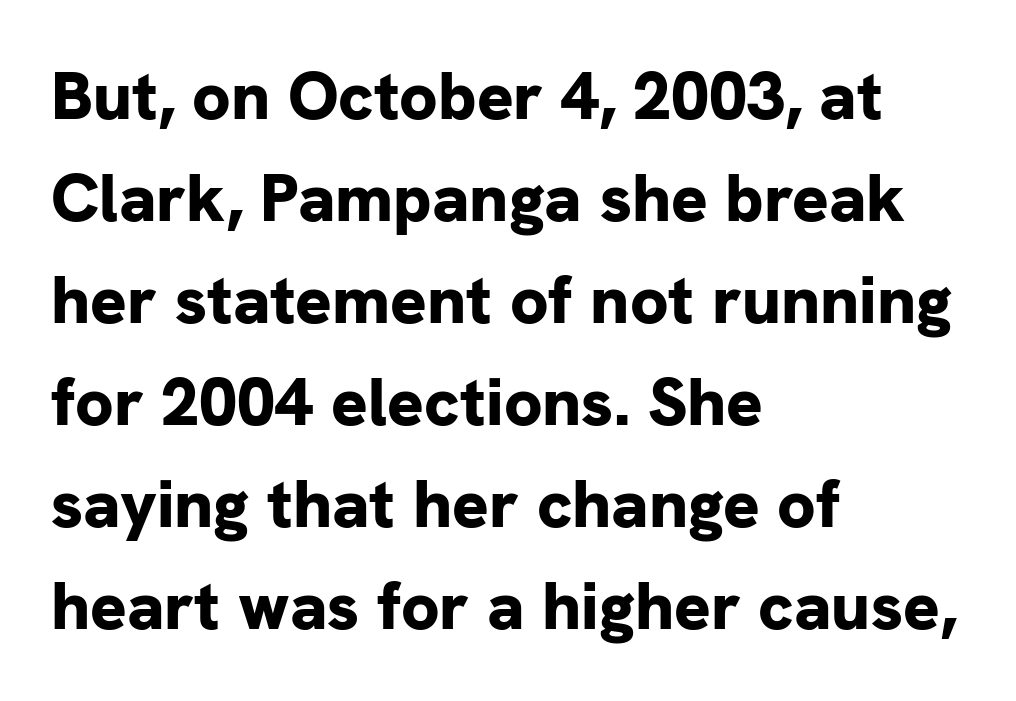
Interline gaps are of average width in this sample. The setting favours the left margin, as ordinary paragraphs usually do. Posture: straight, roman, zero tilt. Are there feet on the stems? There aren't — it's a sans.
